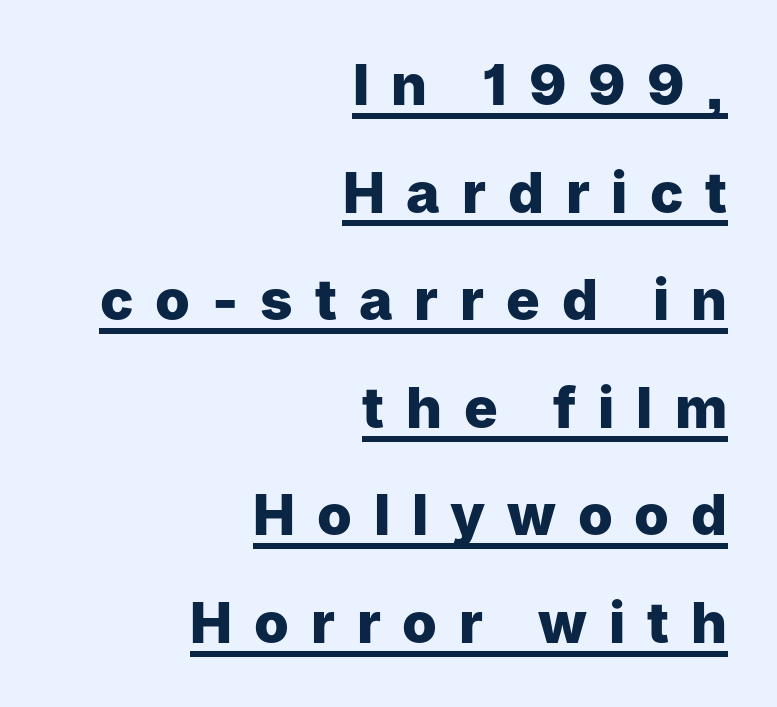
{"serif": "no", "italic": "no", "bold": "yes", "weight": "heavy", "width": "normal", "stroke_contrast": "low", "x_height": "medium", "monospaced": "no", "underline": "yes", "align": "right", "line_spacing": "loose", "line_spacing_ratio": 1.92, "letter_spacing": "wide", "letter_spacing_em": 0.39, "glyph_px": 56}
